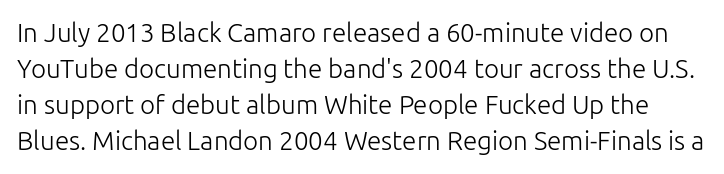
Summary of weight: not heavy and not bold. Just letters on the line, the space beneath them empty. Default kerning and tracking; the words read as compact shapes. Notice how descenders clear the ascenders below comfortably — that's standard leading. The typography opts for an upright posture over an oblique one.
